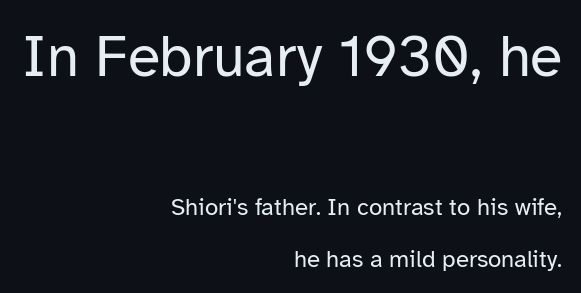
{"serif": "no", "italic": "no", "bold": "no", "weight": "regular", "width": "normal", "stroke_contrast": "low", "x_height": "medium", "monospaced": "no", "underline": "no", "align": "right", "line_spacing": "loose", "line_spacing_ratio": 2.14, "letter_spacing": "normal", "letter_spacing_em": 0.0, "larger_block": "first", "size_ratio": 2.46, "glyph_px": 59}
